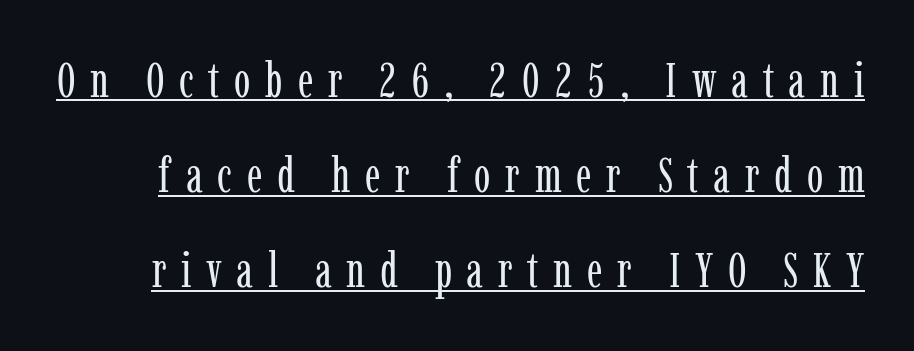
The image shows 49 px regular-weight, condensed serif type, upright; set loose line spacing (1.94x), unusually wide letter spacing (+0.3 em), underlined; low stroke contrast and a medium x-height.
